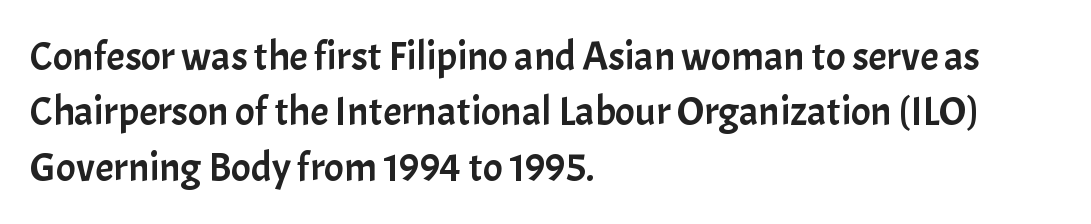
{"serif": "no", "italic": "no", "width": "normal", "stroke_contrast": "low", "x_height": "medium", "monospaced": "no", "underline": "no", "align": "left", "line_spacing": "normal", "line_spacing_ratio": 1.35, "letter_spacing": "normal", "letter_spacing_em": 0.0, "glyph_px": 41}
